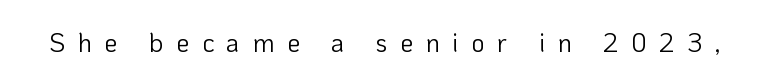
A bare baseline throughout the passage. Every character sits straight up, as roman type does. Tracking value appears strongly positive — letters spread wide. The font is comparable to plain body text, perhaps lighter.
